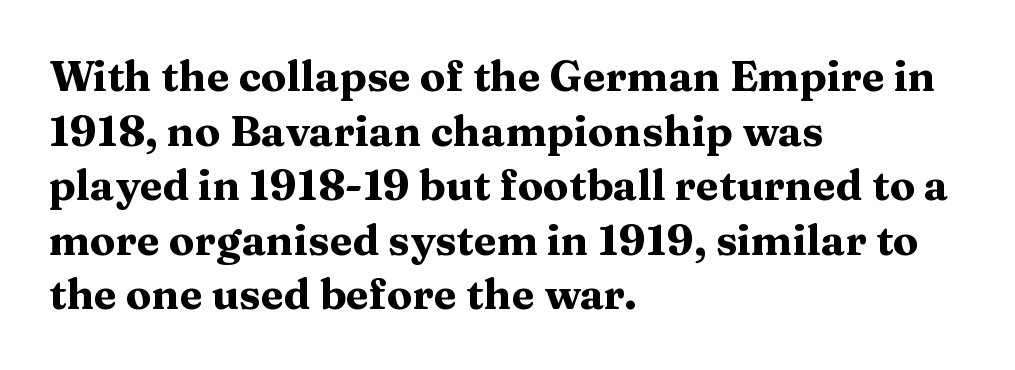
The specimen reads as upright at a glance. Rule under the text: the space is simply empty. A serif font was chosen for this passage. Students, note that the glyphs here touch the page at normal intervals. This sample has the flowing, uneven cadence of proportional lettering.
